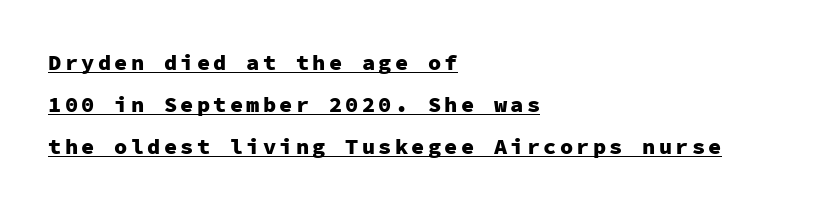
No italicization has been applied; the sample stays upright. Is there much room between lines? Yes — plenty of vertical air separates them. The strokes are fattened all the way to bold. The lines in this sample share a left origin and differ only in where they stop.
